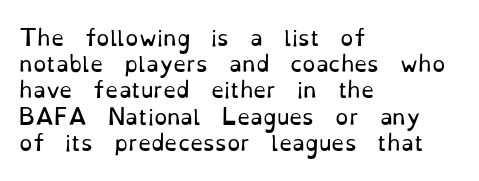
{"italic": "no", "bold": "no", "underline": "no", "align": "left", "line_spacing": "normal", "line_spacing_ratio": 1.25, "letter_spacing": "normal", "letter_spacing_em": 0.0, "glyph_px": 21}
